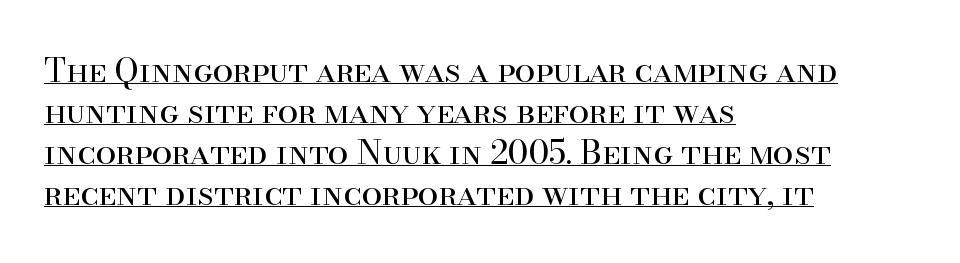
The passage is arranged the way most books set body copy — flush left. Is the type heavy? It reads as light-to-regular instead. This rendering employs a face with finishing strokes, i.e., a serif. Observe the ordinary spacing: letters are neighbours, not strangers. A typesetter would call this proportional, since set widths differ per character.
